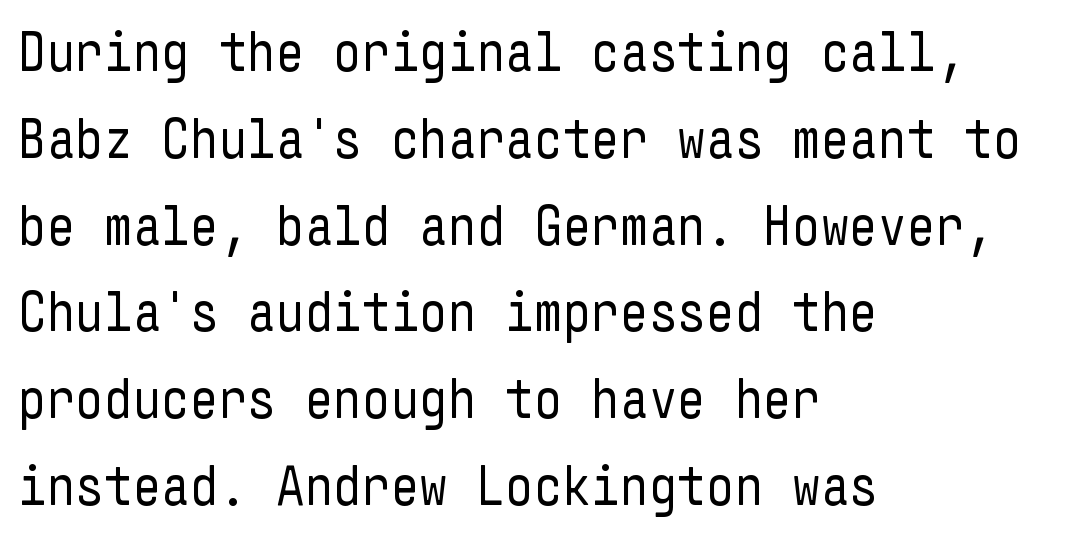
{"serif": "no", "italic": "no", "bold": "no", "weight": "regular", "width": "condensed", "stroke_contrast": "low", "x_height": "medium", "underline": "no", "align": "left", "line_spacing": "normal", "line_spacing_ratio": 1.55, "letter_spacing": "normal", "letter_spacing_em": 0.0, "glyph_px": 56}
